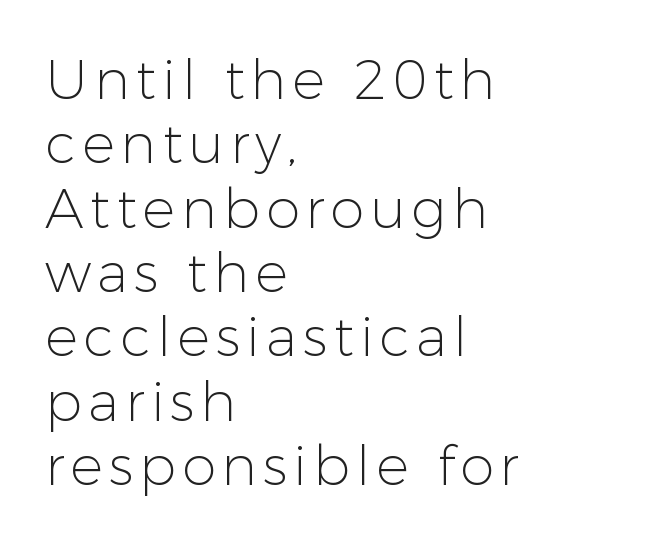
{"serif": "no", "italic": "no", "bold": "no", "weight": "light", "width": "normal", "stroke_contrast": "low", "x_height": "medium", "monospaced": "no", "underline": "no", "align": "left", "line_spacing_ratio": 1.17, "glyph_px": 55}
